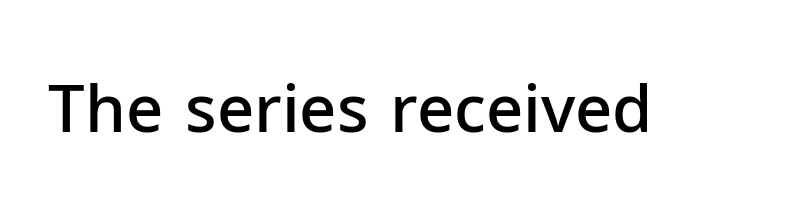
Q: Is the text bold? A: Semi-bold.
Q: Is the text italic (slanted)? A: No, it is upright.
Q: Is the typeface a serif or a sans-serif typeface? A: Sans-serif.
Q: Is the text underlined? A: No.
Q: Is the spacing between letters normal or unusually wide? A: Normal.
Q: Width (condensed, normal, or wide)? A: Normal.
Q: Stroke contrast? A: Low.
Q: x-height? A: Medium.
Q: Monospaced? A: No.
